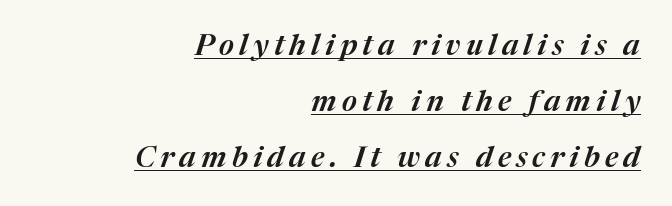
If you measured baseline to baseline, you'd find a long distance. Is the type slanted? Yes — the strokes lean at a clear angle. Looks like regular typesetting: each glyph gets only the width it needs. The passage shown is underscored from start to finish. Every row of glyphs terminates at an identical x-position on the right.
